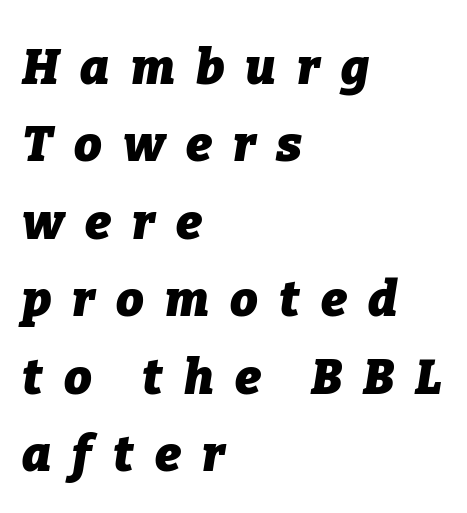
Compared with a centered layout, this one pins lines to the left instead. The lettering tilts uniformly, giving the passage an italic look. Here the glyphs are tracked loosely, breaking word shapes into spaced letters. How heavy is the stroke? Heavy — this is a bold. No word sits above an underline.
